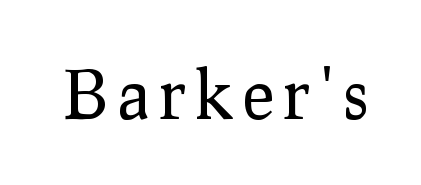
Q: Is the text bold? A: No.
Q: Is the text italic (slanted)? A: No, it is upright.
Q: Is the typeface a serif or a sans-serif typeface? A: Serif.
Q: Is the text underlined? A: No.
Q: Width (condensed, normal, or wide)? A: Normal.
Q: Stroke contrast? A: Low.
Q: x-height? A: Medium.
Q: Monospaced? A: No.
